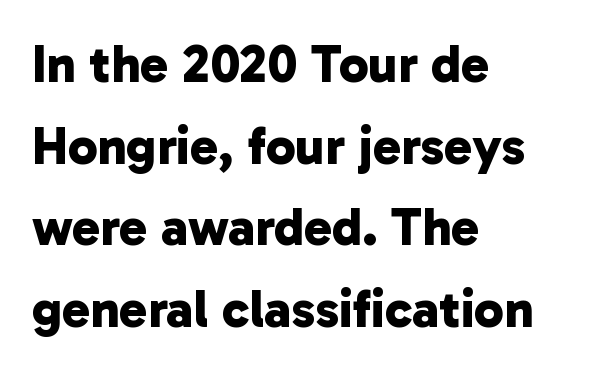
The image shows 53 px bold sans-serif type; set left-aligned, normal line spacing (1.54x), normal letter spacing, not underlined; low stroke contrast and a medium x-height.
